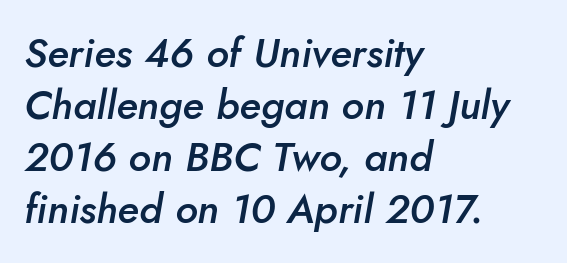
One-word summary of the alignment: left. These lines keep a tight, regular rhythm from letter to letter. Here the designer chose a conventional face with non-uniform glyph widths. Words float on clear page, feet unadorned. The leading is moderate, giving the passage an even texture.
